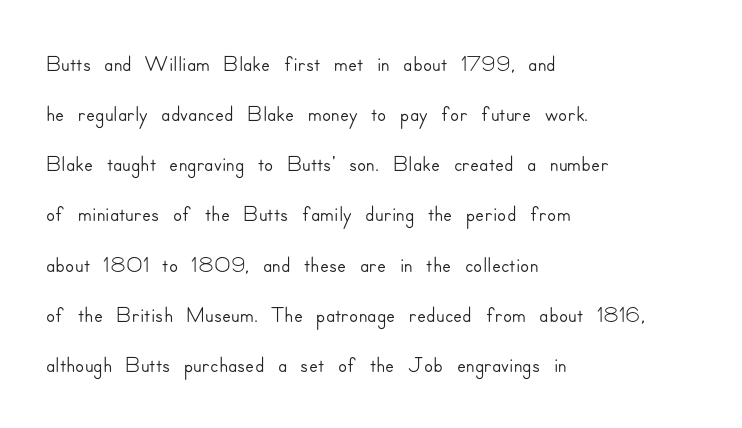
Has an underline been added? It has not. Inter-character spacing is left at the font's built-in metrics. Short and long lines alike share a common starting point at left. The rendering uses natural spacing where letterforms have individual widths.
